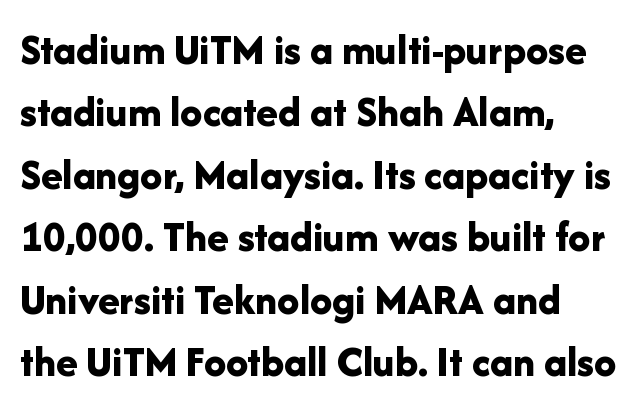
A typesetter would call this zero additional tracking. This sample has the flowing, uneven cadence of proportional lettering. The space directly below the letters is spotless. Is the type bold? Yes — the strokes are clearly thick and heavy.
